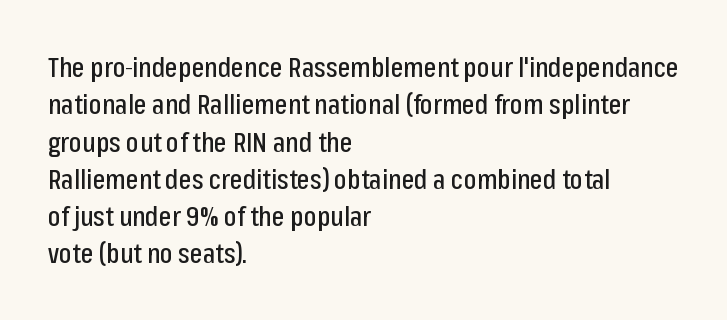
Q: Is the text italic (slanted)? A: No, it is upright.
Q: Is the text underlined? A: No.
Q: How is the paragraph aligned? A: Left-aligned.
Q: Is the spacing between letters normal or unusually wide? A: Normal.
Q: Is the spacing between lines tight, normal or loose? A: Normal.
